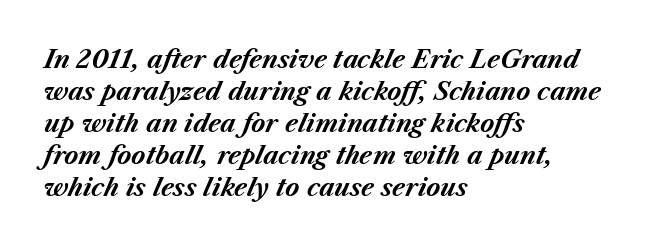
{"italic": "yes", "lean": "right", "slant_degrees": 23, "bold": "yes", "underline": "no", "align": "left", "line_spacing": "normal", "line_spacing_ratio": 1.33, "letter_spacing": "normal", "letter_spacing_em": 0.0, "glyph_px": 24}
